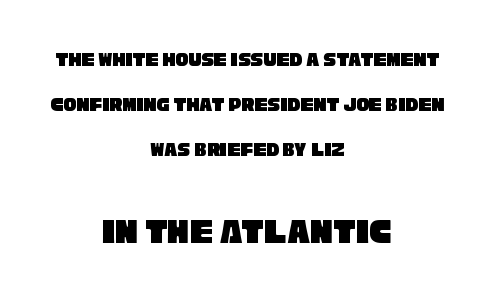
Q: Is the typeface a serif or a sans-serif typeface? A: Sans-serif.
Q: Is the text underlined? A: No.
Q: How is the paragraph aligned? A: Centered.
Q: Is the spacing between letters normal or unusually wide? A: Normal.
Q: Is the spacing between lines tight, normal or loose? A: Loose.
Q: Which block of text is set in a larger size, the first (top) or the second (bottom)? A: The second (bottom) one.
Q: Width (condensed, normal, or wide)? A: Condensed.
Q: Stroke contrast? A: Low.
Q: x-height? A: Large.
Q: Monospaced? A: No.
